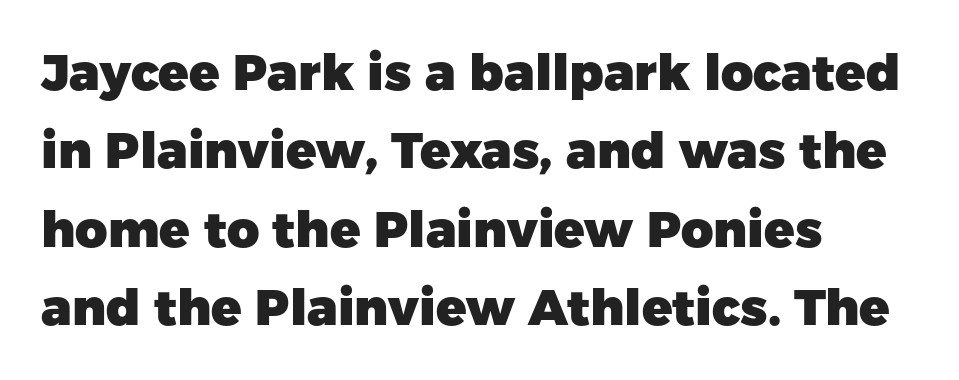
The image shows 50 px heavy sans-serif type, upright; set left-aligned, normal line spacing (1.57x), normal letter spacing, not underlined; low stroke contrast and a medium x-height.
